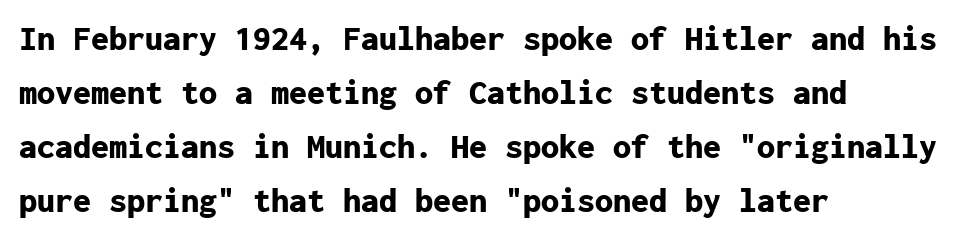
Q: Is the text bold? A: Yes.
Q: Is the text italic (slanted)? A: No, it is upright.
Q: Is the typeface a serif or a sans-serif typeface? A: Sans-serif.
Q: Is the text underlined? A: No.
Q: How is the paragraph aligned? A: Left-aligned.
Q: Is the spacing between letters normal or unusually wide? A: Normal.
Q: Is the spacing between lines tight, normal or loose? A: Normal.
Q: Width (condensed, normal, or wide)? A: Normal.
Q: Stroke contrast? A: Low.
Q: x-height? A: Medium.
Q: Monospaced? A: Yes.
